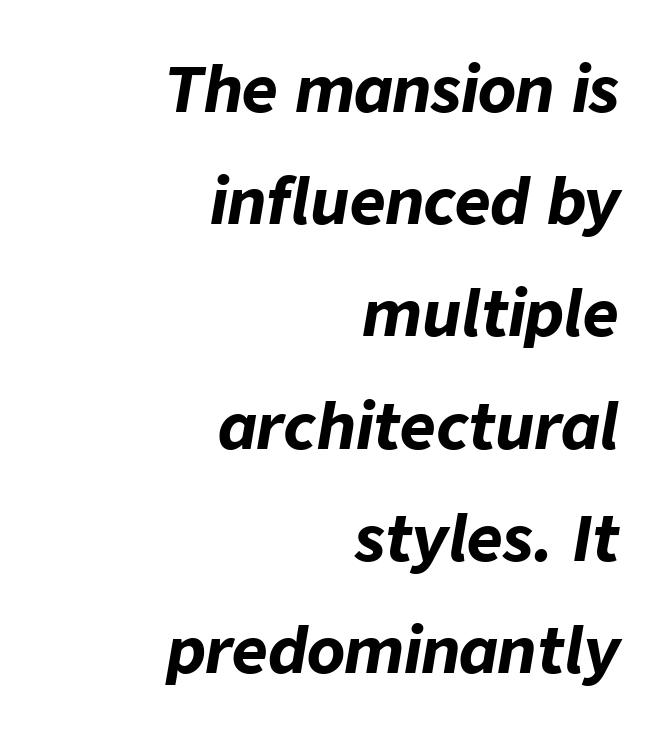
Rendered with sloped, italic letterforms. This rendering leaves character spacing at its baseline value. The font is running at its bold setting. Do the characters align in a grid? No, the font is proportional. The specimen omits any rule beneath the text block's lines. Line endings align vertically; line beginnings do not.
